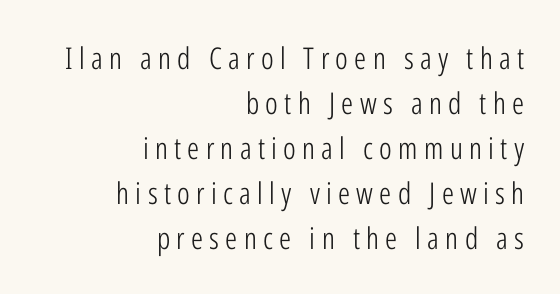
It's the straight-up-and-down kind of type. Summary of vertical rhythm: regular, with standard interline spacing. Glance below the letters and you will spot only blank space. Spacing verdict: proportional, widths tailored to each character.
